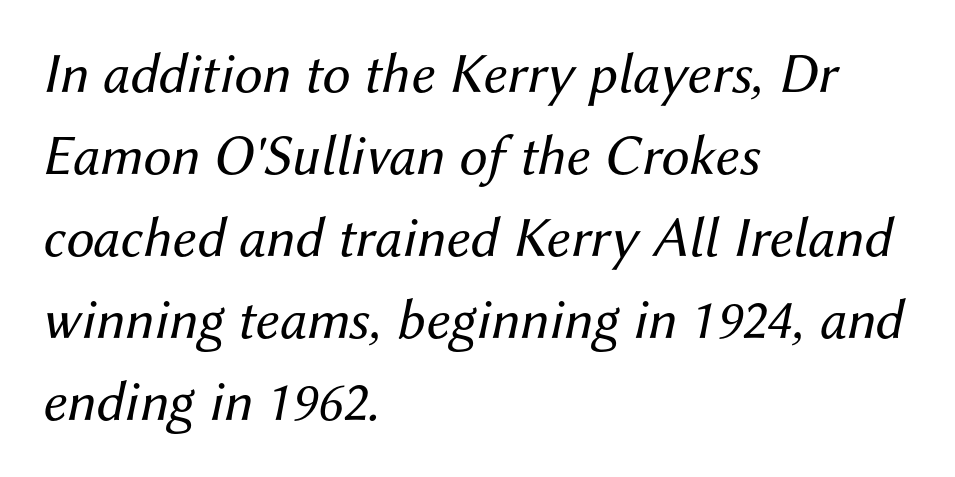
The leading is moderate, giving the passage an even texture. The characters are drawn with everyday or finer stroke widths. Alignment: flush left. Anything drawn beneath the words? Only blank space.
